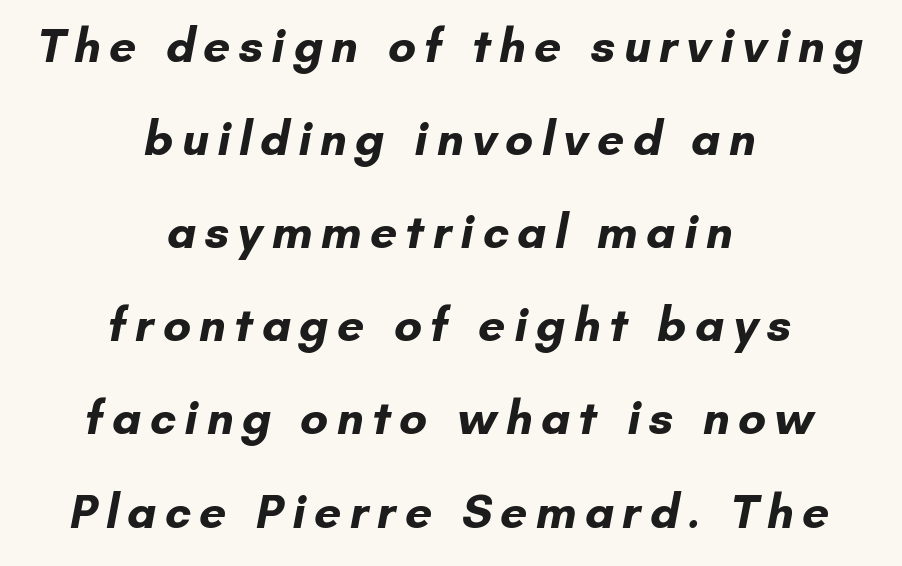
Typesetter's note: full bold, strokes at maximum text heaviness. Glance below the letters and you will spot only blank space. The line-height multiplier appears high, well above default. Looks like regular typesetting: each glyph gets only the width it needs.
